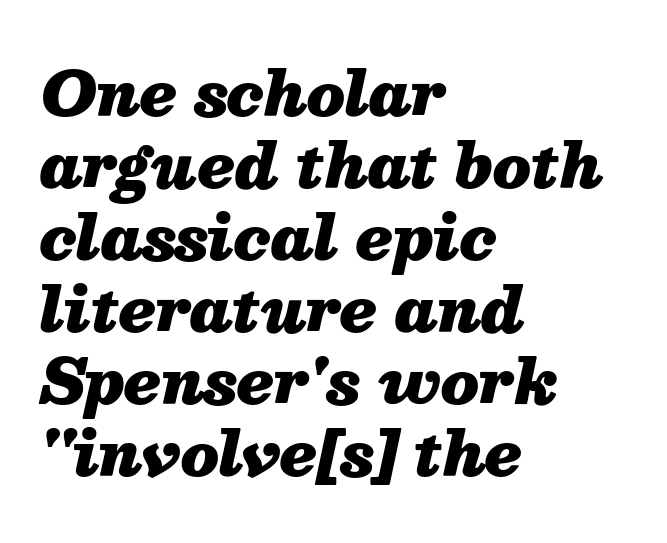
Q: Is the text bold? A: Yes.
Q: Is the text italic (slanted)? A: Yes, it leans right by about 13 degrees.
Q: Is the text underlined? A: No.
Q: How is the paragraph aligned? A: Left-aligned.
Q: Is the spacing between letters normal or unusually wide? A: Normal.
Q: Width (condensed, normal, or wide)? A: Normal.
Q: Stroke contrast? A: Medium.
Q: x-height? A: Medium.
Q: Monospaced? A: No.
